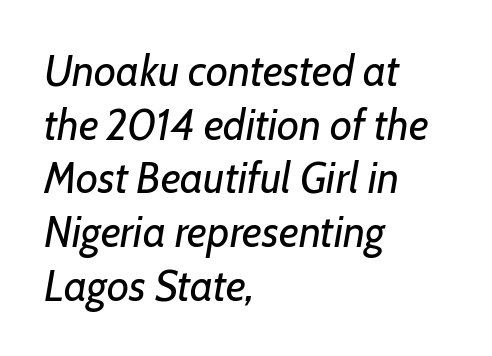
Q: Is the text bold? A: No.
Q: Is the text italic (slanted)? A: Yes, it leans right by about 7 degrees.
Q: Is the text underlined? A: No.
Q: How is the paragraph aligned? A: Left-aligned.
Q: Is the spacing between letters normal or unusually wide? A: Normal.
Q: Is the spacing between lines tight, normal or loose? A: Normal.
Q: Width (condensed, normal, or wide)? A: Normal.
Q: Stroke contrast? A: Low.
Q: x-height? A: Medium.
Q: Monospaced? A: No.
